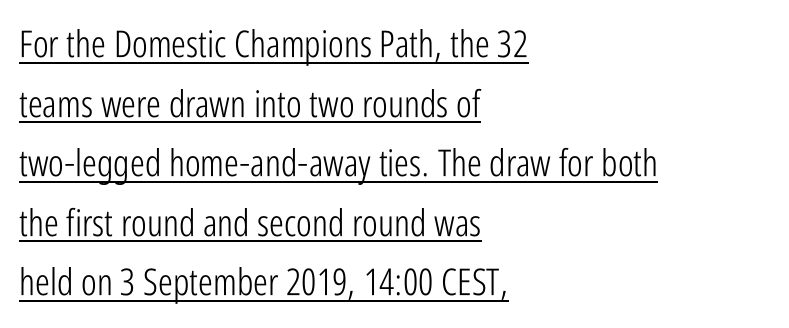
{"serif": "no", "italic": "no", "bold": "no", "weight": "light", "width": "condensed", "stroke_contrast": "low", "x_height": "medium", "monospaced": "no", "underline": "yes", "align": "left", "line_spacing": "normal", "line_spacing_ratio": 1.61, "letter_spacing": "normal", "letter_spacing_em": 0.0, "glyph_px": 37}
